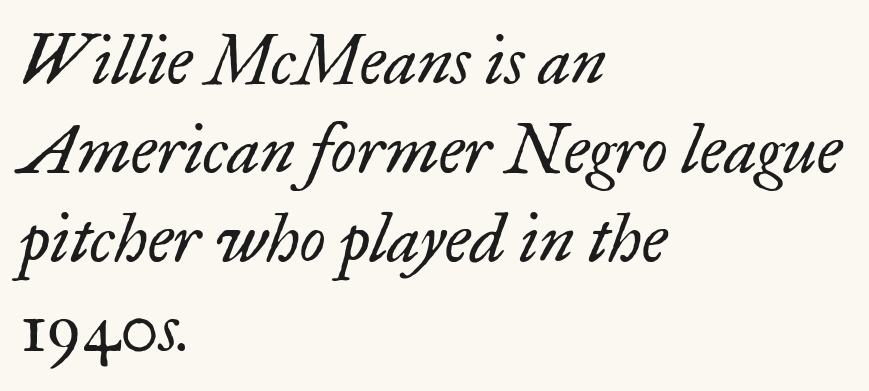
The image shows 67 px regular-weight serif type, italic (leaning right); set left-aligned, normal line spacing (1.33x), normal letter spacing, not underlined; low stroke contrast and a small x-height.
